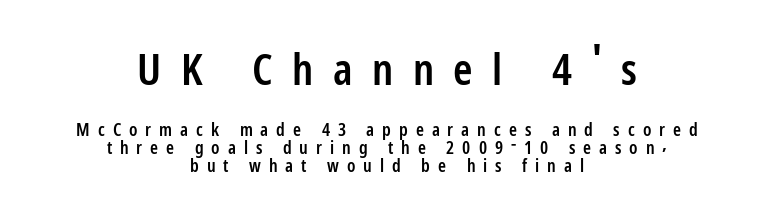
Here the designer chose a conventional face with non-uniform glyph widths. The face used here appears at its bigger size in the upper chunk. The baseline area is clear. Is the type bold? Partly — it's a semibold, heavier than regular but not fully bold. These lines are composed in type without serifs.
